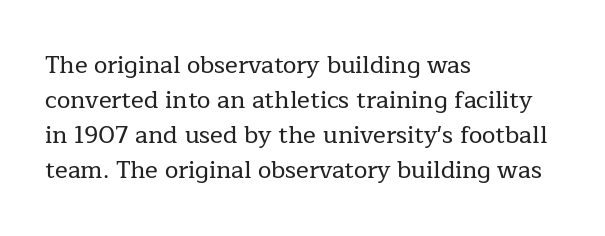
Q: Is the text italic (slanted)? A: No, it is upright.
Q: Is the text underlined? A: No.
Q: How is the paragraph aligned? A: Left-aligned.
Q: Is the spacing between letters normal or unusually wide? A: Normal.
Q: Is the spacing between lines tight, normal or loose? A: Normal.
